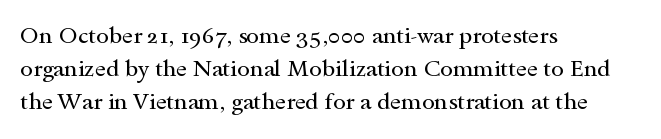
Q: Is the text bold? A: No.
Q: Is the text italic (slanted)? A: No, it is upright.
Q: Is the text underlined? A: No.
Q: How is the paragraph aligned? A: Left-aligned.
Q: Is the spacing between letters normal or unusually wide? A: Normal.
Q: Is the spacing between lines tight, normal or loose? A: Normal.
